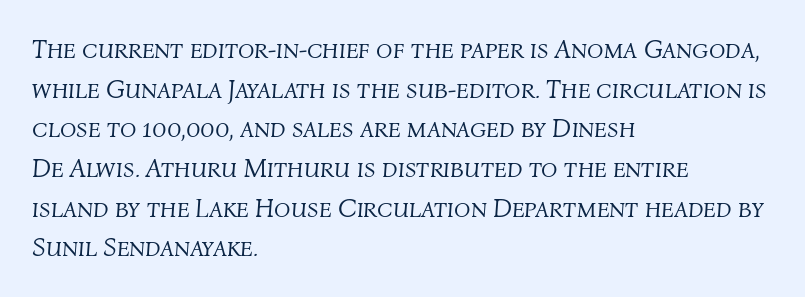
Casual observation: everything's shoved over to the left. Leading matches the norm, producing a regular column. A quiet, ordinary-to-light weight characterises the typeface. Bare-footed words on every line. Standard letterfit; no display-style spreading of the glyphs.
